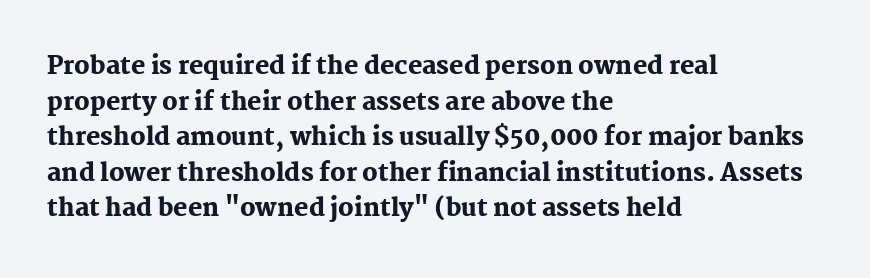
Q: Is the text bold? A: Yes.
Q: Is the text italic (slanted)? A: No, it is upright.
Q: Is the text underlined? A: No.
Q: How is the paragraph aligned? A: Left-aligned.
Q: Is the spacing between letters normal or unusually wide? A: Normal.
Q: Is the spacing between lines tight, normal or loose? A: Normal.
